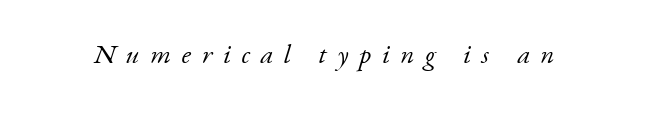
You could only call the tracking loose — the letters float apart. A clean baseline with only descenders dipping below it. The face looks like a standard text weight, possibly lighter. Rendered with sloped, italic letterforms.
